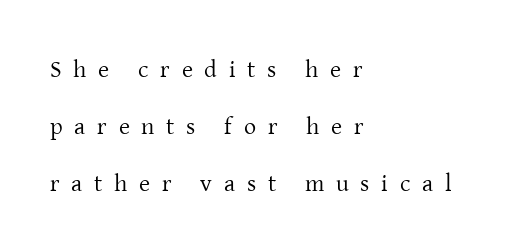
{"italic": "no", "bold": "no", "underline": "no", "align": "left", "line_spacing": "loose", "line_spacing_ratio": 2.37, "letter_spacing": "wide", "letter_spacing_em": 0.49, "glyph_px": 24}
